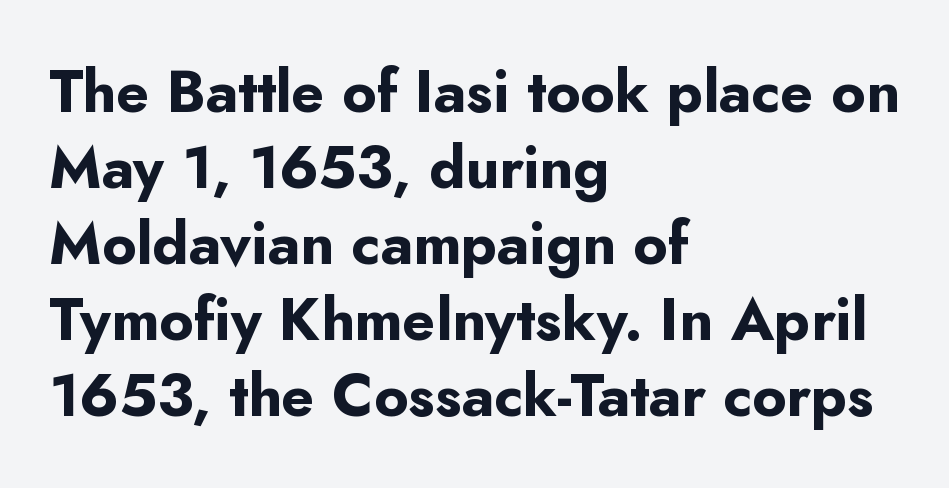
The image shows 59 px bold sans-serif type, upright; set left-aligned, normal line spacing (1.29x), normal letter spacing, not underlined; low stroke contrast and a small x-height.
